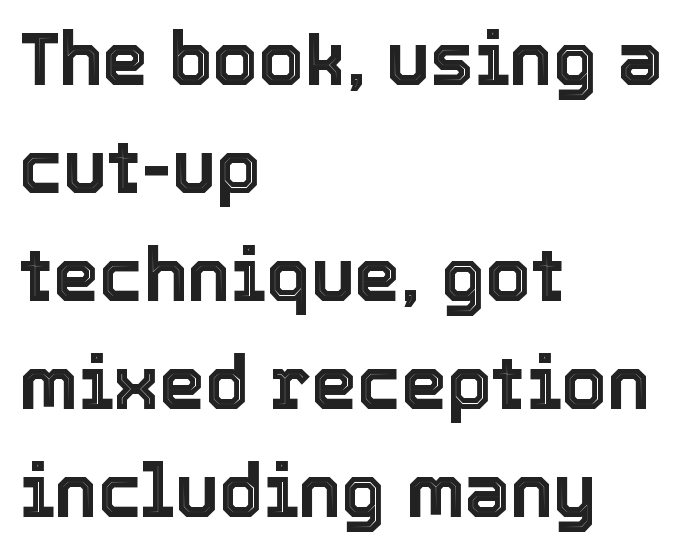
{"italic": "no", "width": "normal", "x_height": "medium", "monospaced": "no", "underline": "no", "align": "left", "line_spacing": "normal", "line_spacing_ratio": 1.48, "letter_spacing": "normal", "letter_spacing_em": 0.0, "glyph_px": 73}
